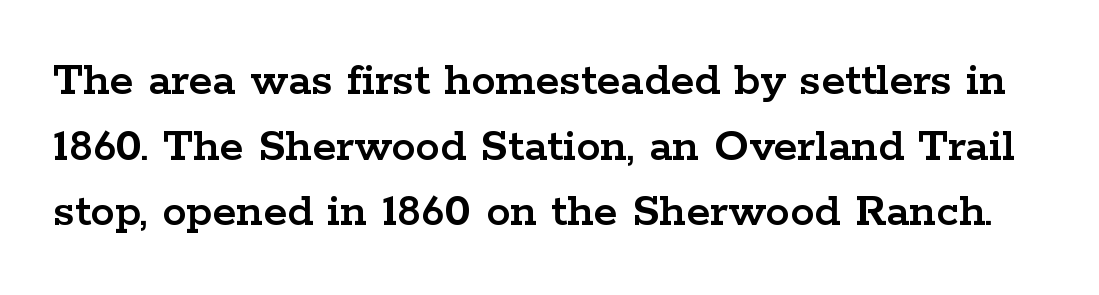
What's the leading like? Ordinary, nothing unusual. Underlining? Definitely not there. Think of a printed novel: that variable character pitch is what you see here. Here the glyphs are tracked normally, forming tight word shapes. Serifs: yes, visible at the terminals of the letterforms.
